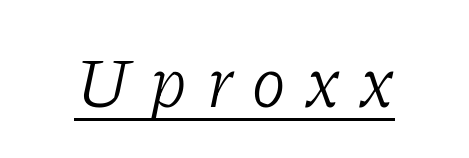
{"serif": "yes", "italic": "yes", "lean": "right", "slant_degrees": 11, "bold": "no", "weight": "light", "width": "normal", "stroke_contrast": "low", "x_height": "medium", "monospaced": "no", "underline": "yes", "letter_spacing": "wide", "letter_spacing_em": 0.26, "glyph_px": 71}
